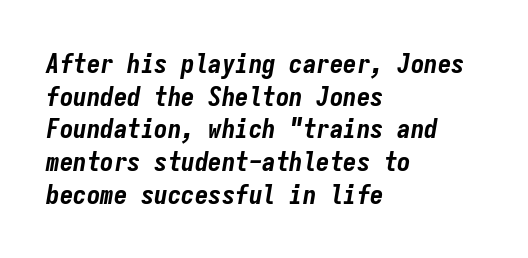
{"italic": "yes", "lean": "right", "slant_degrees": 9, "bold": "yes", "underline": "no", "align": "left", "line_spacing_ratio": 1.21, "letter_spacing": "normal", "letter_spacing_em": 0.0, "glyph_px": 27}
